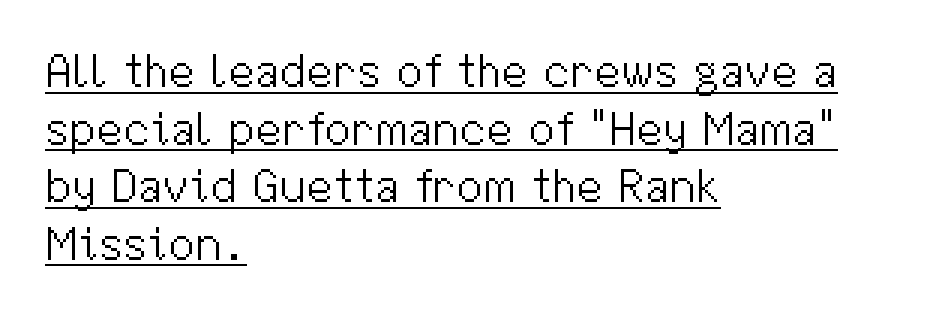
The image shows 48 px light sans-serif type, upright; set left-aligned, line spacing 1.2x, normal letter spacing, underlined; medium stroke contrast and a medium x-height.
